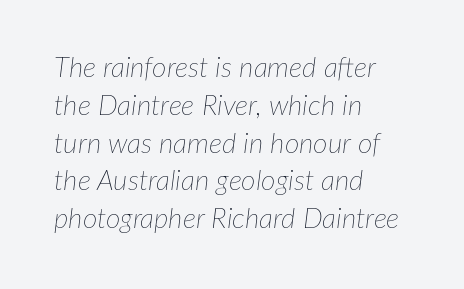
Type without underlining. Stem width sits at or under what a default text font uses. The passage shown stacks its lines at a standard gap. The rag falls on the right side of this text block.
